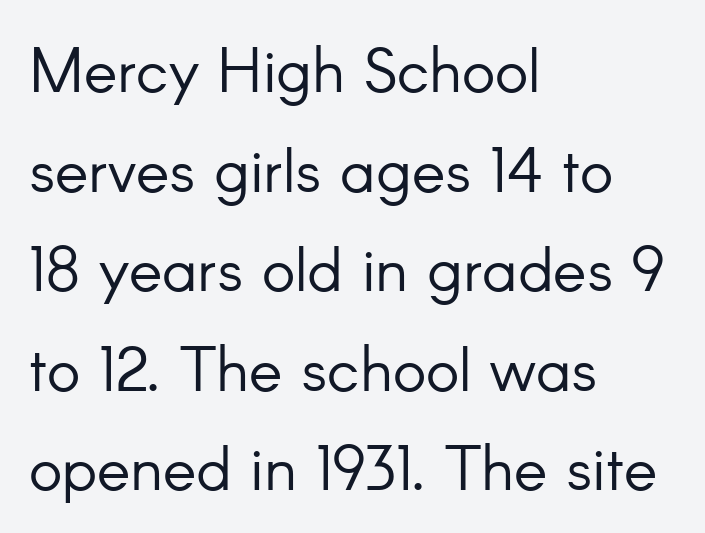
Think standard paragraph weight, or any step lighter than that. Does the type have serifs? No, each stem ends abruptly. Beneath every word, the page is bare. Short and long lines alike share a common starting point at left. The tracking reads as untouched default to a designer's eye.
